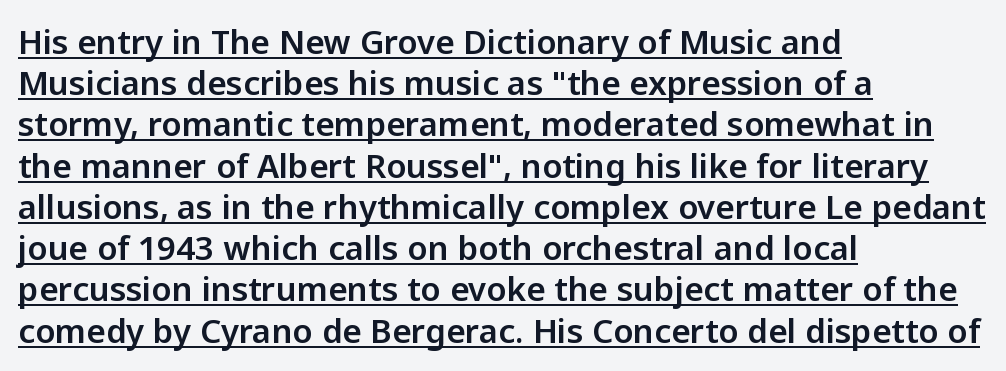
Q: Is the text italic (slanted)? A: No, it is upright.
Q: Is the typeface a serif or a sans-serif typeface? A: Sans-serif.
Q: Is the text underlined? A: Yes.
Q: How is the paragraph aligned? A: Left-aligned.
Q: Is the spacing between letters normal or unusually wide? A: Normal.
Q: Is the spacing between lines tight, normal or loose? A: Normal.
Q: Width (condensed, normal, or wide)? A: Normal.
Q: Stroke contrast? A: Low.
Q: x-height? A: Medium.
Q: Monospaced? A: No.
